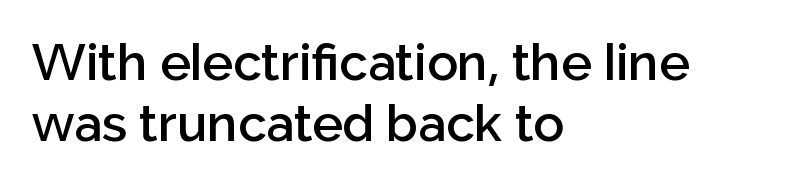
Check where the strokes stop: nothing finishes them off — pure sans. The axis of the letterforms is exactly vertical. Varying glyph widths throughout — classic text-font behaviour. Quick note: underline off.
